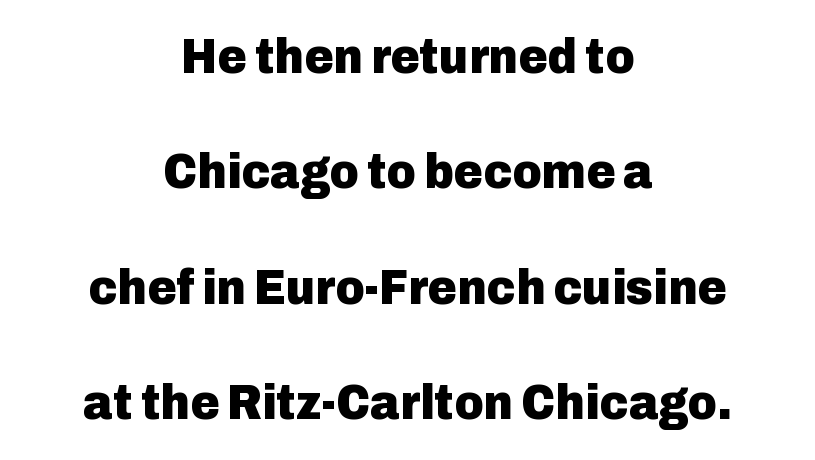
{"serif": "no", "italic": "no", "bold": "yes", "weight": "heavy", "width": "normal", "stroke_contrast": "low", "x_height": "medium", "monospaced": "no", "underline": "no", "align": "center", "line_spacing": "loose", "line_spacing_ratio": 2.31, "letter_spacing": "normal", "letter_spacing_em": 0.0, "glyph_px": 50}
